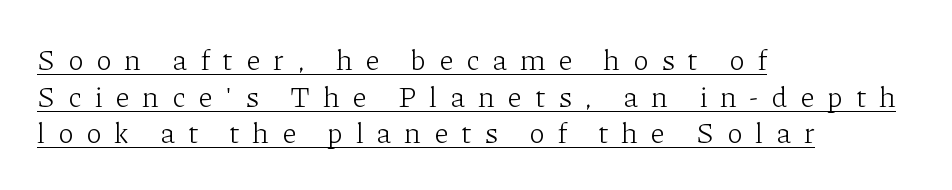
{"serif": "yes", "italic": "no", "bold": "no", "weight": "light", "width": "normal", "stroke_contrast": "low", "x_height": "medium", "monospaced": "no", "underline": "yes", "align": "left", "line_spacing": "normal", "line_spacing_ratio": 1.26, "letter_spacing": "wide", "letter_spacing_em": 0.44, "glyph_px": 29}
